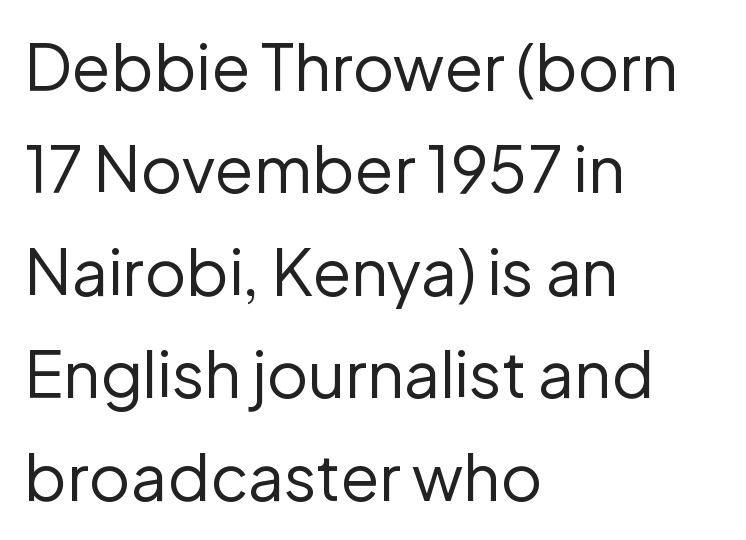
{"serif": "no", "italic": "no", "bold": "no", "weight": "regular", "width": "normal", "stroke_contrast": "low", "x_height": "medium", "monospaced": "no", "underline": "no", "align": "left", "line_spacing": "normal", "line_spacing_ratio": 1.6, "letter_spacing": "normal", "letter_spacing_em": 0.0, "glyph_px": 64}
